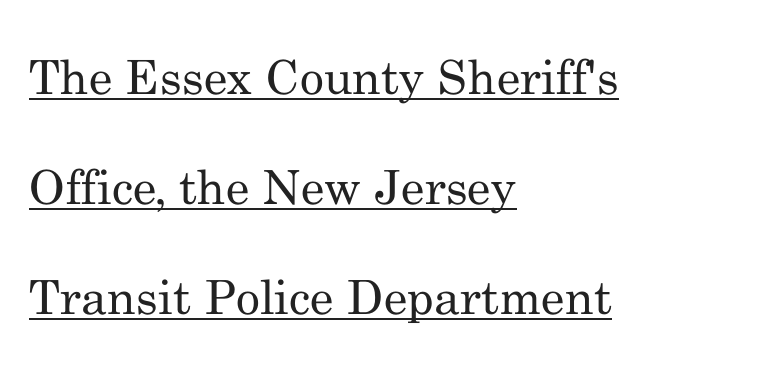
Q: Is the text bold? A: No.
Q: Is the text italic (slanted)? A: No, it is upright.
Q: Is the typeface a serif or a sans-serif typeface? A: Serif.
Q: Is the text underlined? A: Yes.
Q: How is the paragraph aligned? A: Left-aligned.
Q: Is the spacing between letters normal or unusually wide? A: Normal.
Q: Is the spacing between lines tight, normal or loose? A: Loose.
Q: Width (condensed, normal, or wide)? A: Normal.
Q: Stroke contrast? A: Medium.
Q: x-height? A: Small.
Q: Monospaced? A: No.
